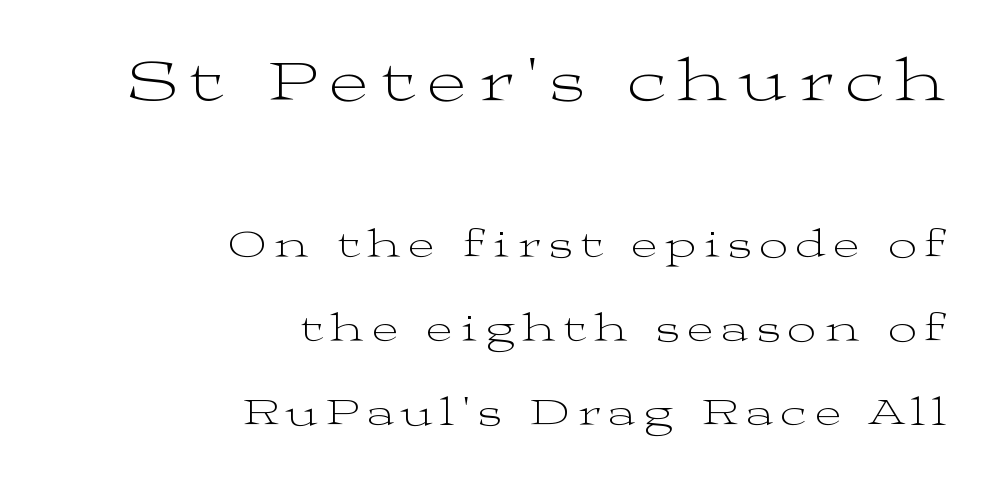
Notice how the stems are strictly vertical — no italics here. A great deal of white space separates one row of letters from the next. Size contrast runs from large at the top to small at the bottom. Display-style spreading of the glyphs; the letterfit is very open. Heft: none added — not bold.
